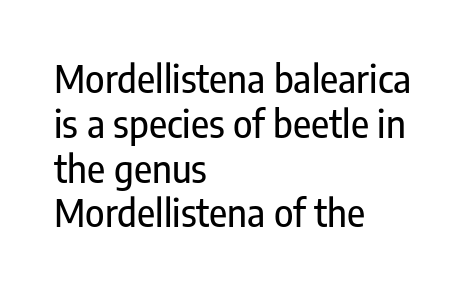
The image shows 37 px condensed sans-serif type, upright; set left-aligned, line spacing 1.21x, normal letter spacing, not underlined; low stroke contrast and a medium x-height.
